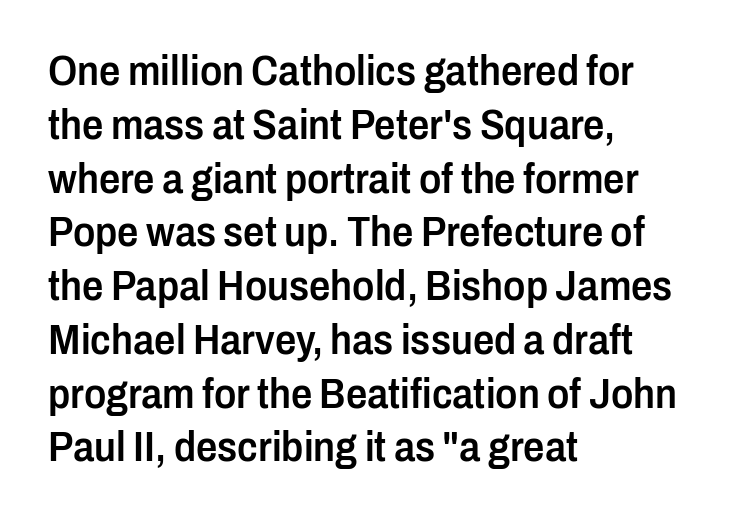
Q: Is the text bold? A: Semi-bold.
Q: Is the text italic (slanted)? A: No, it is upright.
Q: Is the typeface a serif or a sans-serif typeface? A: Sans-serif.
Q: Is the text underlined? A: No.
Q: How is the paragraph aligned? A: Left-aligned.
Q: Is the spacing between letters normal or unusually wide? A: Normal.
Q: Is the spacing between lines tight, normal or loose? A: Normal.
Q: Width (condensed, normal, or wide)? A: Condensed.
Q: Stroke contrast? A: Low.
Q: x-height? A: Medium.
Q: Monospaced? A: No.
